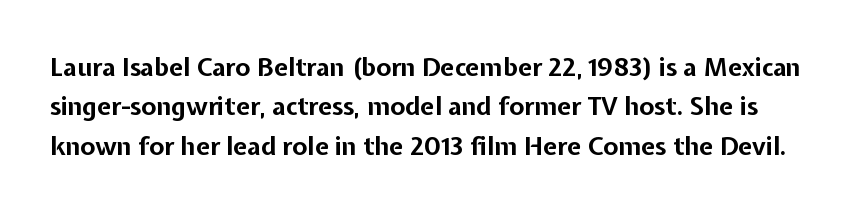
{"italic": "no", "bold": "yes", "underline": "no", "line_spacing": "normal", "line_spacing_ratio": 1.58, "letter_spacing": "normal", "letter_spacing_em": 0.0, "glyph_px": 25}
